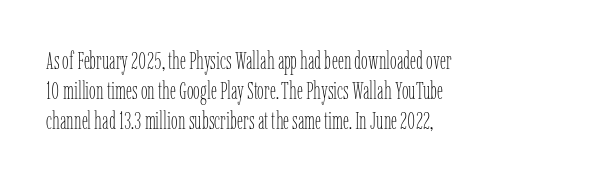
Q: Is the text bold? A: No.
Q: Is the text italic (slanted)? A: No, it is upright.
Q: Is the text underlined? A: No.
Q: How is the paragraph aligned? A: Left-aligned.
Q: Is the spacing between letters normal or unusually wide? A: Normal.
